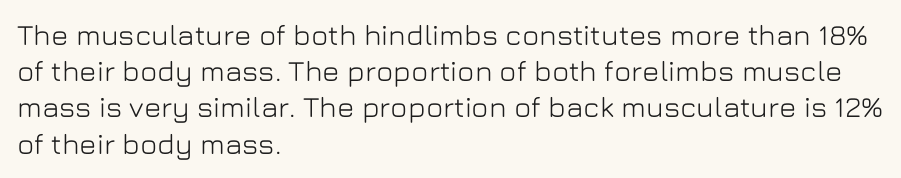
{"serif": "no", "italic": "no", "width": "normal", "stroke_contrast": "low", "x_height": "medium", "monospaced": "no", "underline": "no", "align": "left", "line_spacing": "normal", "line_spacing_ratio": 1.25, "letter_spacing": "normal", "letter_spacing_em": 0.0, "glyph_px": 29}
